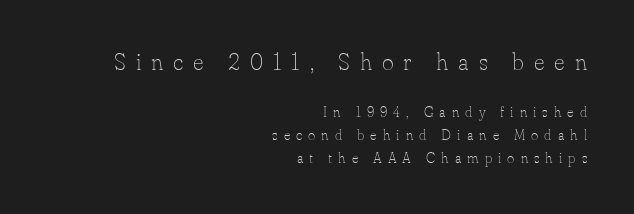
Q: Is the text bold? A: No.
Q: Is the text italic (slanted)? A: No, it is upright.
Q: Is the text underlined? A: No.
Q: How is the paragraph aligned? A: Right-aligned.
Q: Is the spacing between letters normal or unusually wide? A: Unusually wide.
Q: Is the spacing between lines tight, normal or loose? A: Normal.
Q: Which block of text is set in a larger size, the first (top) or the second (bottom)? A: The first (top) one.
